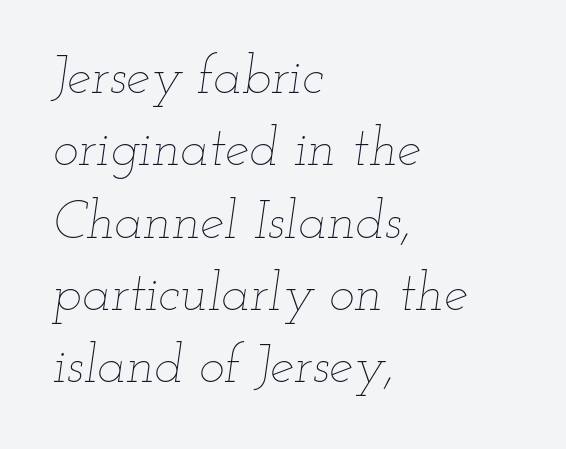
{"italic": "yes", "lean": "right", "slant_degrees": 12, "bold": "no", "weight": "thin", "width": "wide", "stroke_contrast": "low", "x_height": "small", "monospaced": "no", "underline": "no", "align": "left", "line_spacing": "normal", "line_spacing_ratio": 1.34, "letter_spacing": "normal", "letter_spacing_em": 0.0, "glyph_px": 54}
